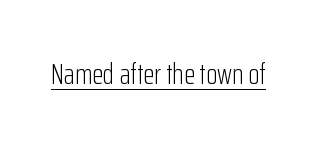
Short note: letters normally spaced. On a weight scale, this lands at 450 or below. Think of a printed novel: that variable character pitch is what you see here. Stroke terminals: plain, sans-serif. Characters remain perfectly vertical along every line.
